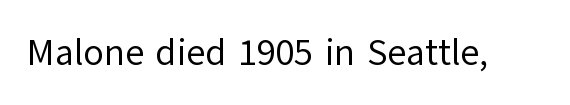
Weight: not bold — regular or lighter. Here the designer chose a conventional face with non-uniform glyph widths. The passage shown is typeset with a sans-serif family. The glyphs are unaccompanied by any horizontal stroke below them. The typography opts for an upright posture over an oblique one. Honestly, the letter spacing is just normal — you wouldn't notice it.
